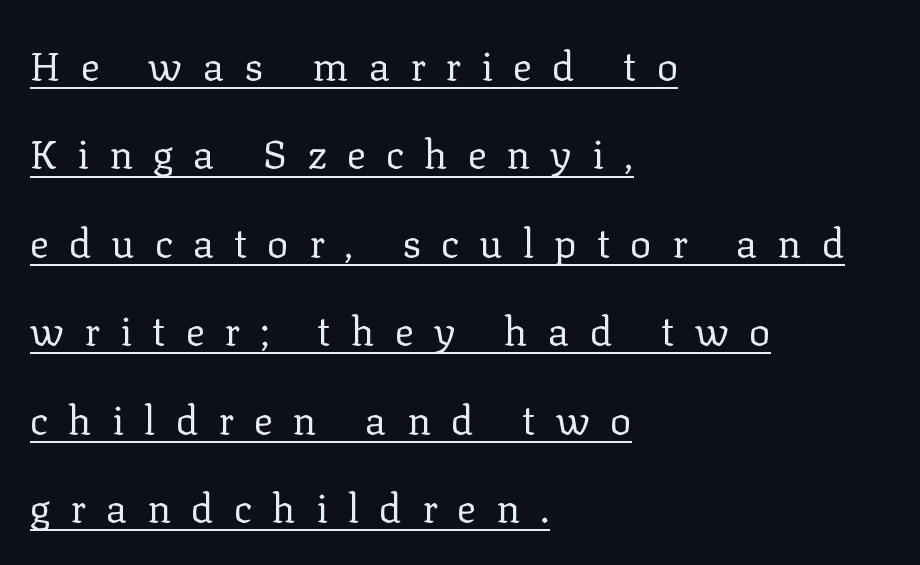
Caption: lettering with a line underneath. Left-aligned paragraph, ragged on the right. The passage shown is typed in a proportional face where columns would drift. Posture: upright roman. Quick note: interline space is abundant. The letters carry serifs — small finishing strokes at the ends of their stems.
